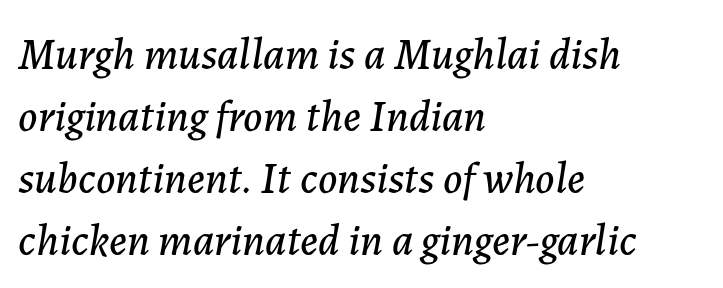
Q: Is the text italic (slanted)? A: Yes, it leans right by about 7 degrees.
Q: Is the text underlined? A: No.
Q: How is the paragraph aligned? A: Left-aligned.
Q: Is the spacing between letters normal or unusually wide? A: Normal.
Q: Is the spacing between lines tight, normal or loose? A: Normal.
Q: Width (condensed, normal, or wide)? A: Normal.
Q: Stroke contrast? A: Low.
Q: x-height? A: Medium.
Q: Monospaced? A: No.
